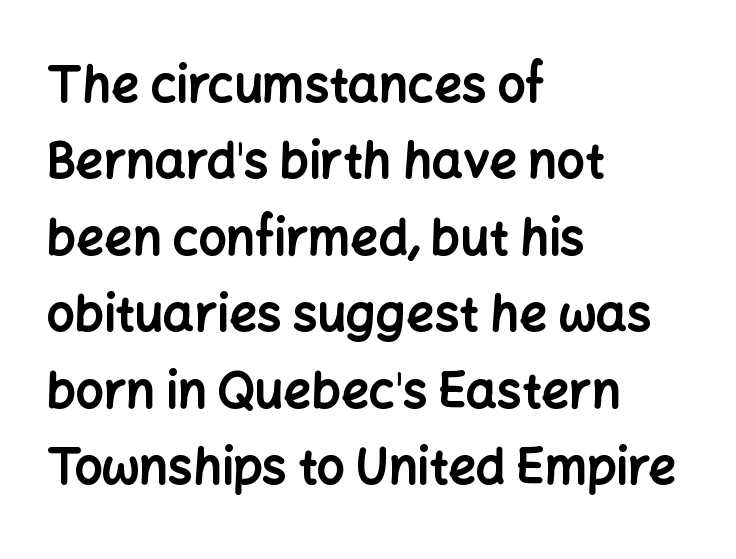
The image shows 49 px bold sans-serif type, upright; set left-aligned, normal line spacing (1.56x), normal letter spacing, not underlined; low stroke contrast and a medium x-height.
